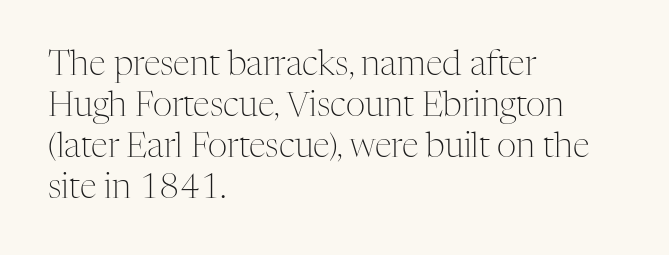
The image shows 34 px light serif type, upright; set left-aligned, line spacing 1.21x, normal letter spacing, not underlined; medium stroke contrast and a medium x-height.
